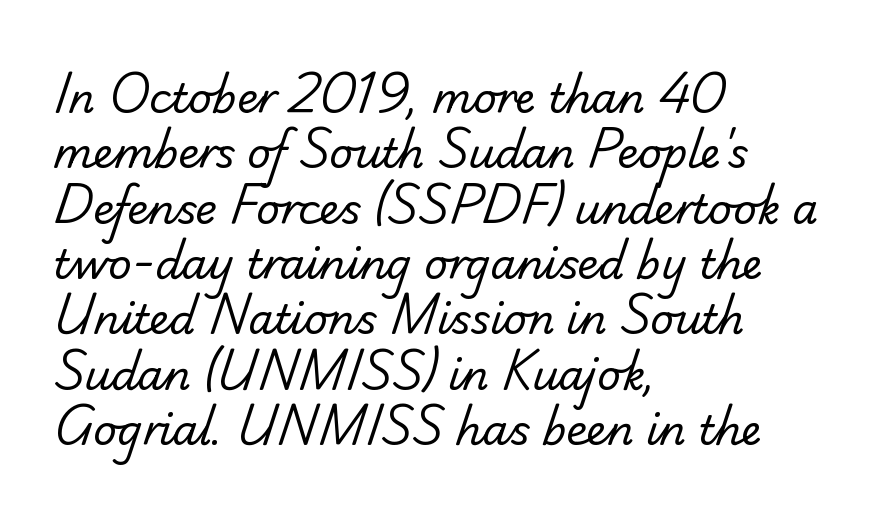
The image shows 41 px regular-weight sans-serif type; set left-aligned, normal line spacing (1.35x), normal letter spacing, not underlined; low stroke contrast and a small x-height.
